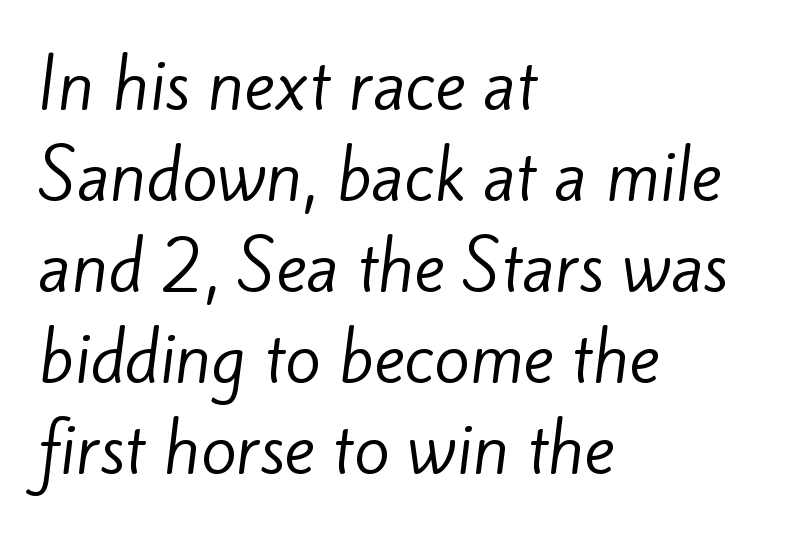
Q: Is the text bold? A: No.
Q: Is the typeface a serif or a sans-serif typeface? A: Sans-serif.
Q: Is the text underlined? A: No.
Q: How is the paragraph aligned? A: Left-aligned.
Q: Is the spacing between letters normal or unusually wide? A: Normal.
Q: Is the spacing between lines tight, normal or loose? A: Normal.
Q: Width (condensed, normal, or wide)? A: Normal.
Q: Stroke contrast? A: Low.
Q: x-height? A: Small.
Q: Monospaced? A: No.
